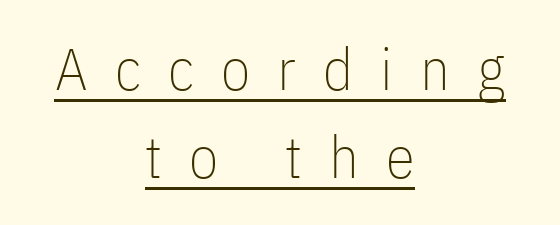
This sample uses an upright cut, with every glyph sitting square on the baseline. The font is comparable to plain body text, perhaps lighter. Leading matches the norm, producing a regular column. Layout note: lines centered. Check the space under the baseline: a stroke is drawn there.
